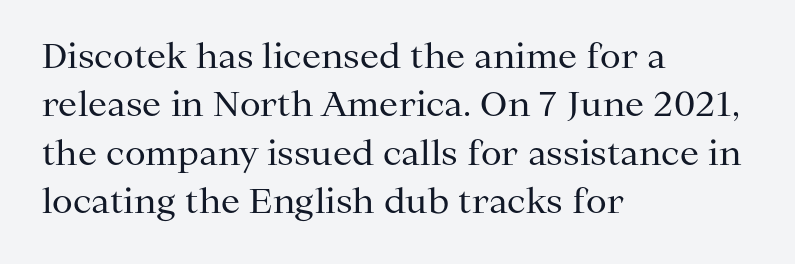
These lines are rendered in a variable-pitch font. What stands out about the letter spacing? Nothing — it is the standard amount. The face looks like a standard text weight, possibly lighter. Whoever set this chose a conventional vertical rhythm.
